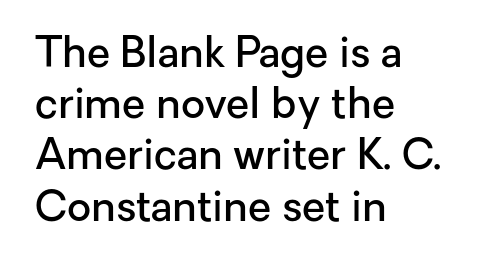
Q: Is the text bold? A: Semi-bold.
Q: Is the text italic (slanted)? A: No, it is upright.
Q: Is the typeface a serif or a sans-serif typeface? A: Sans-serif.
Q: Is the text underlined? A: No.
Q: How is the paragraph aligned? A: Left-aligned.
Q: Is the spacing between letters normal or unusually wide? A: Normal.
Q: Width (condensed, normal, or wide)? A: Normal.
Q: Stroke contrast? A: Low.
Q: x-height? A: Medium.
Q: Monospaced? A: No.
